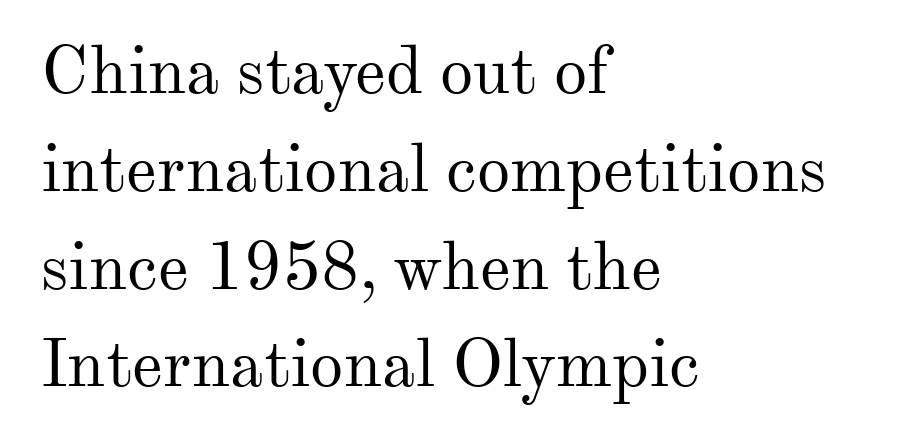
{"serif": "yes", "italic": "no", "bold": "no", "weight": "regular", "width": "normal", "stroke_contrast": "medium", "x_height": "small", "monospaced": "no", "underline": "no", "align": "left", "line_spacing": "normal", "line_spacing_ratio": 1.46, "letter_spacing": "normal", "letter_spacing_em": 0.0, "glyph_px": 67}
